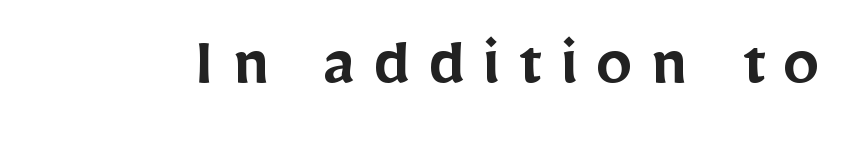
Q: Is the text bold? A: Semi-bold.
Q: Is the text italic (slanted)? A: No, it is upright.
Q: Is the typeface a serif or a sans-serif typeface? A: Sans-serif.
Q: Is the text underlined? A: No.
Q: Is the spacing between letters normal or unusually wide? A: Unusually wide.
Q: Width (condensed, normal, or wide)? A: Normal.
Q: Stroke contrast? A: Low.
Q: x-height? A: Medium.
Q: Monospaced? A: No.
